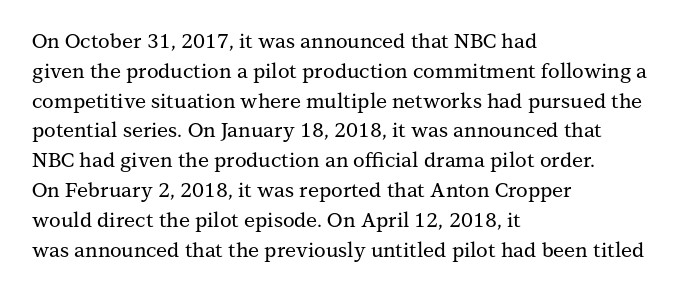
{"italic": "no", "underline": "no", "align": "left", "line_spacing": "normal", "line_spacing_ratio": 1.49, "letter_spacing": "normal", "letter_spacing_em": 0.0, "glyph_px": 20}
